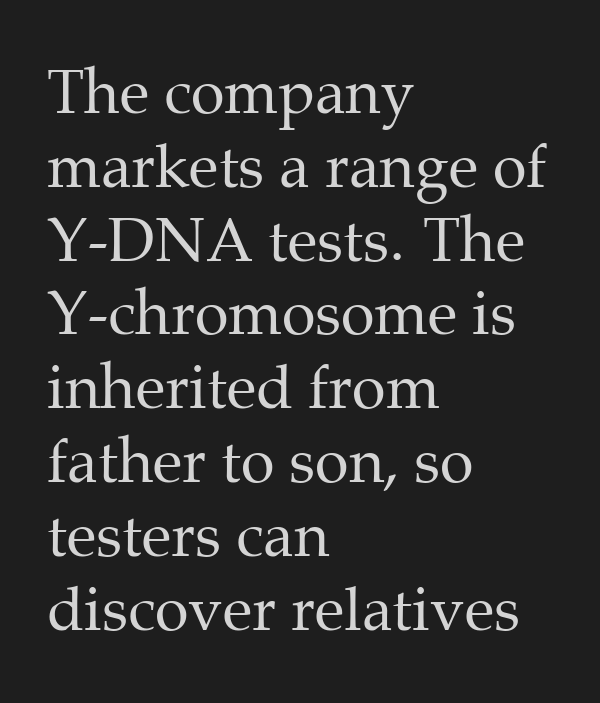
Each letter keeps its own natural width here, so spacing adapts to shape. The glyphs are unaccompanied by any horizontal stroke below them. Vertical strokes here are truly vertical. Font category for this specimen: serif. Characters follow at the spacing the type designer built in.
